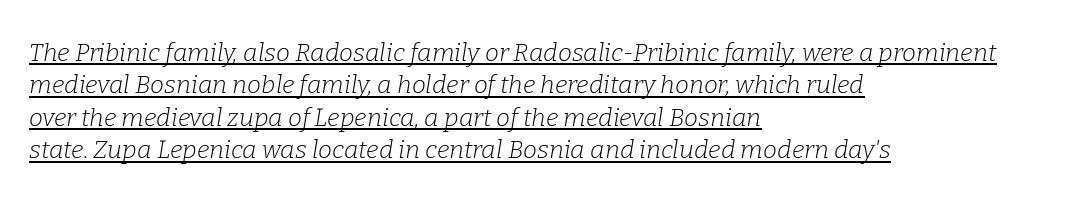
Summary of vertical rhythm: regular, with standard interline spacing. Short note: letters normally spaced. The cut favours lightness, reaching ordinary text weight at its darkest. Line starts are locked; line ends wander.
